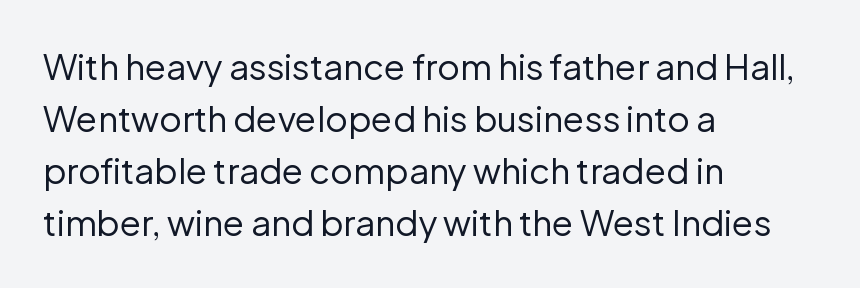
Q: Is the text bold? A: No.
Q: Is the text italic (slanted)? A: No, it is upright.
Q: Is the typeface a serif or a sans-serif typeface? A: Sans-serif.
Q: Is the text underlined? A: No.
Q: How is the paragraph aligned? A: Left-aligned.
Q: Is the spacing between letters normal or unusually wide? A: Normal.
Q: Is the spacing between lines tight, normal or loose? A: Normal.
Q: Width (condensed, normal, or wide)? A: Normal.
Q: Stroke contrast? A: Low.
Q: x-height? A: Medium.
Q: Monospaced? A: No.
